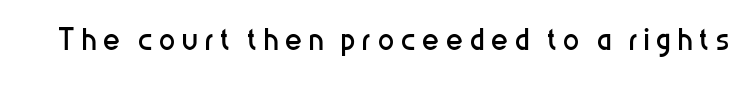
{"serif": "no", "italic": "no", "bold": "no", "weight": "regular", "width": "condensed", "stroke_contrast": "low", "x_height": "medium", "monospaced": "no", "underline": "no", "glyph_px": 41}
